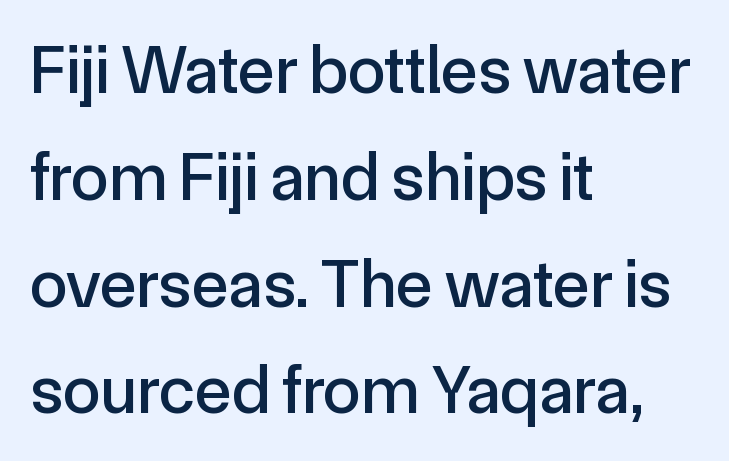
Notice how the passage keeps a crisp vertical edge on the left only. Successive baselines arrive at the customary interval. Spacing verdict: proportional, widths tailored to each character. Words float on clear page, feet unadorned.
